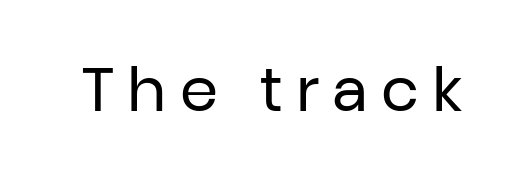
Q: Is the text bold? A: No.
Q: Is the text italic (slanted)? A: No, it is upright.
Q: Is the typeface a serif or a sans-serif typeface? A: Sans-serif.
Q: Is the text underlined? A: No.
Q: Is the spacing between letters normal or unusually wide? A: Unusually wide.
Q: Width (condensed, normal, or wide)? A: Normal.
Q: Stroke contrast? A: Low.
Q: x-height? A: Medium.
Q: Monospaced? A: No.
